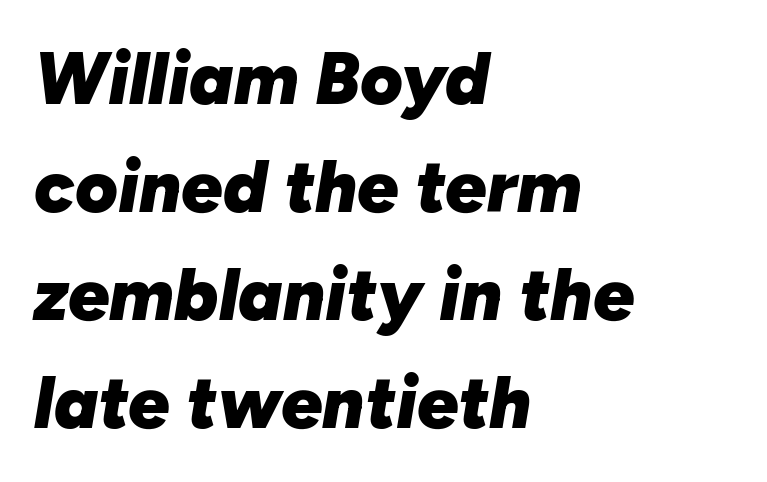
The image shows 73 px heavy type, italic (leaning right); set left-aligned, normal line spacing (1.48x), normal letter spacing, not underlined; low stroke contrast and a medium x-height.
